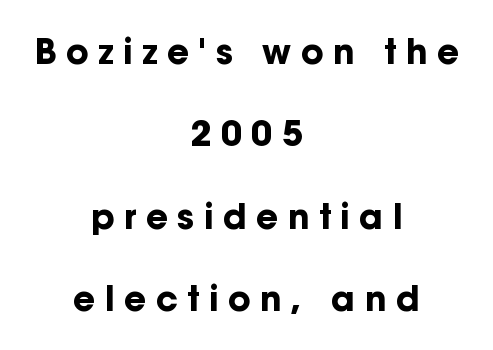
The image shows 34 px bold sans-serif type, upright; set centered, loose line spacing (2.42x), unusually wide letter spacing (+0.28 em), not underlined; low stroke contrast and a medium x-height.
